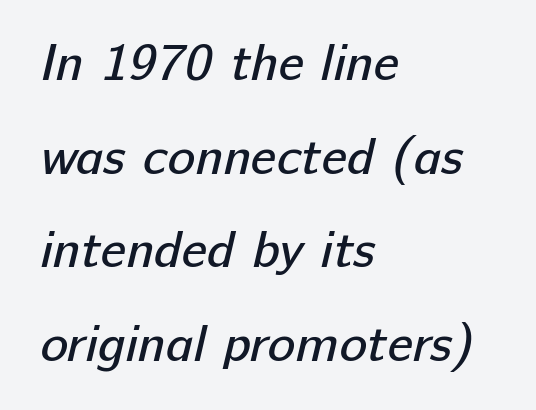
Q: Is the text bold? A: No.
Q: Is the typeface a serif or a sans-serif typeface? A: Sans-serif.
Q: Is the text underlined? A: No.
Q: How is the paragraph aligned? A: Left-aligned.
Q: Is the spacing between letters normal or unusually wide? A: Normal.
Q: Width (condensed, normal, or wide)? A: Normal.
Q: Stroke contrast? A: Low.
Q: x-height? A: Medium.
Q: Monospaced? A: No.
